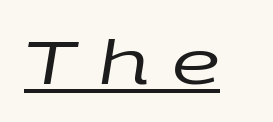
The image shows 61 px regular-weight, wide type, italic (leaning right); set unusually wide letter spacing (+0.37 em), underlined; low stroke contrast and a large x-height.
